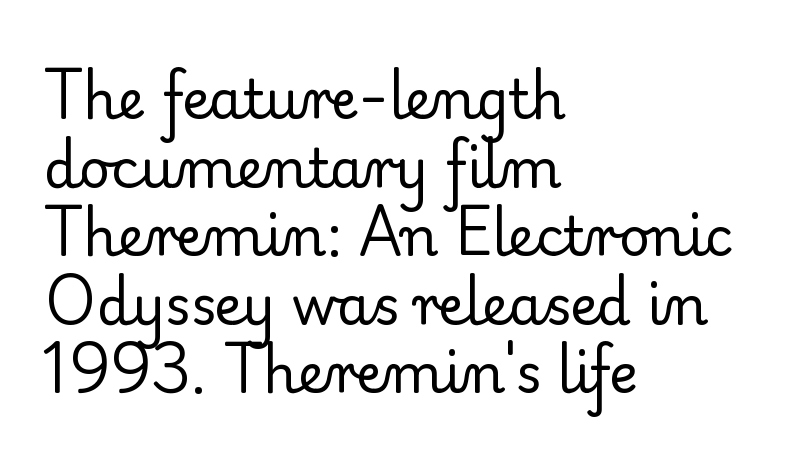
The image shows 54 px regular-weight serif type, upright; set left-aligned, normal line spacing (1.27x), normal letter spacing, not underlined; low stroke contrast and a small x-height.
